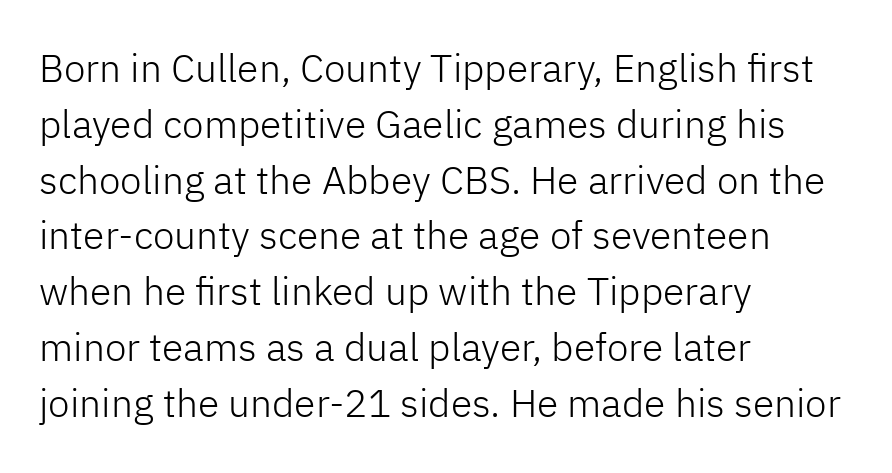
The image shows 39 px light sans-serif type, upright; set left-aligned, normal line spacing (1.43x), normal letter spacing, not underlined; low stroke contrast and a medium x-height.
